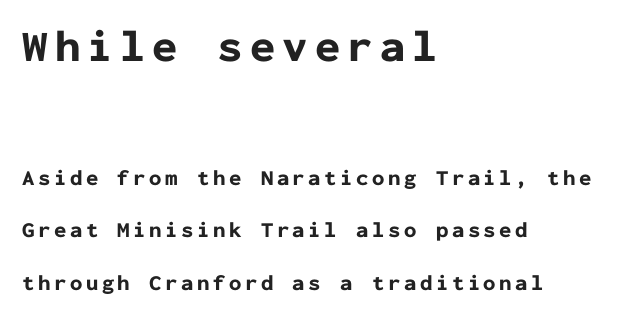
The image shows 45 px bold sans-serif type, upright, monospaced; set left-aligned, loose line spacing (2.39x), not underlined; the first (top) block is 2.05x larger; low stroke contrast and a medium x-height.
